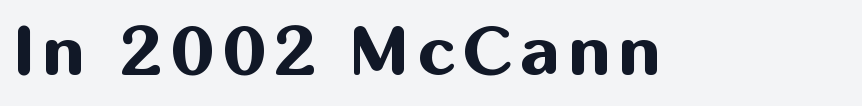
Q: Is the text bold? A: Yes.
Q: Is the text italic (slanted)? A: No, it is upright.
Q: Is the typeface a serif or a sans-serif typeface? A: Sans-serif.
Q: Is the text underlined? A: No.
Q: Width (condensed, normal, or wide)? A: Normal.
Q: Stroke contrast? A: Medium.
Q: x-height? A: Medium.
Q: Monospaced? A: No.
